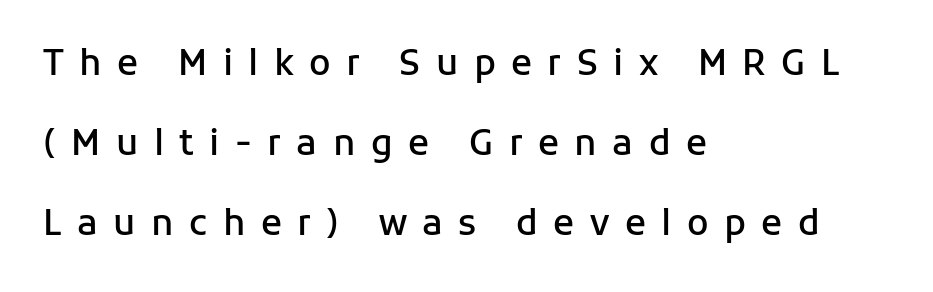
{"serif": "no", "italic": "no", "bold": "semi", "weight": "semibold", "width": "normal", "stroke_contrast": "low", "x_height": "medium", "monospaced": "no", "underline": "no", "align": "left", "line_spacing": "loose", "line_spacing_ratio": 2.28, "letter_spacing": "wide", "letter_spacing_em": 0.44, "glyph_px": 35}
